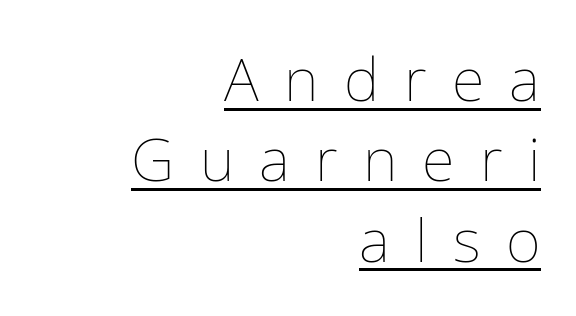
Compared with undecorated copy, this sample adds a rule below the words. Every row of glyphs terminates at an identical x-position on the right. Ink coverage per letter is moderate at most. Does the lettering tilt? It doesn't — this is upright. This sample has the flowing, uneven cadence of proportional lettering.
